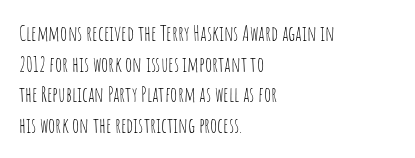
The image shows 21 px text type, upright; set left-aligned, normal line spacing (1.46x), normal letter spacing, not underlined.
